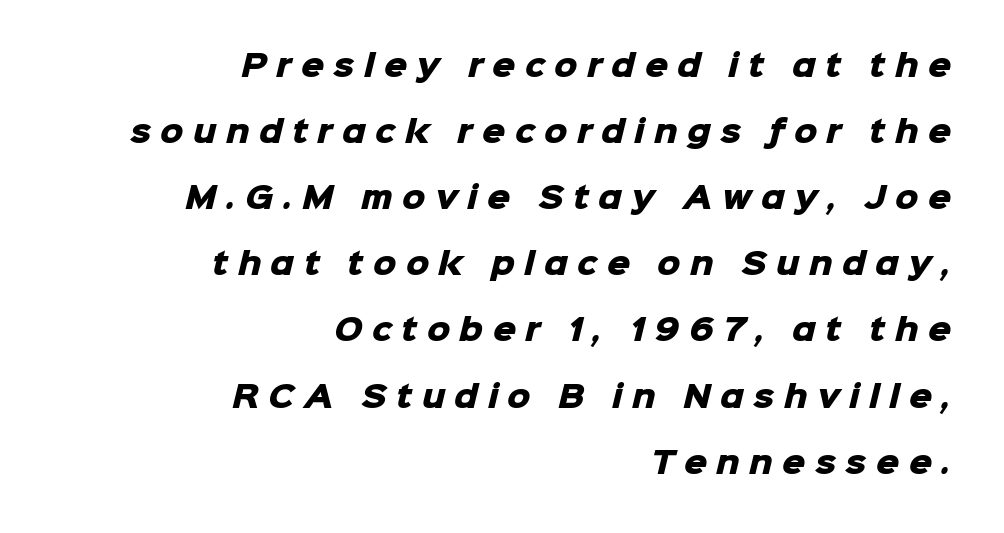
The image shows 29 px heavy sans-serif type; set right-aligned, loose line spacing (2.28x), unusually wide letter spacing (+0.32 em), not underlined; low stroke contrast and a medium x-height.
